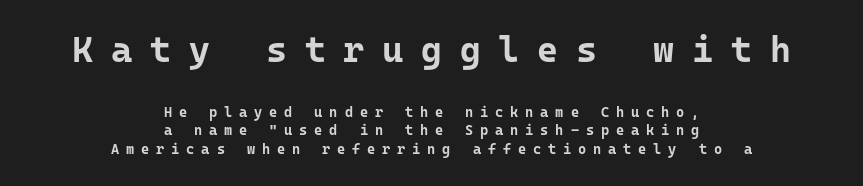
Here the glyphs are tracked loosely, breaking word shapes into spaced letters. Each glyph is drawn with heavy, bold strokes. The lines are quadded center. Looks like terminal output: every glyph gets an equal slot. A student would notice the top passage is typeset larger than what follows.
